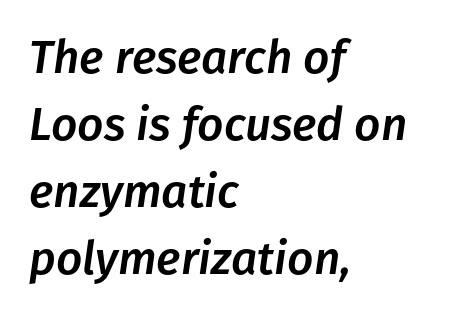
{"italic": "yes", "lean": "right", "slant_degrees": 8, "width": "normal", "stroke_contrast": "low", "x_height": "medium", "monospaced": "no", "underline": "no", "align": "left", "line_spacing": "normal", "line_spacing_ratio": 1.46, "letter_spacing": "normal", "letter_spacing_em": 0.0, "glyph_px": 46}
